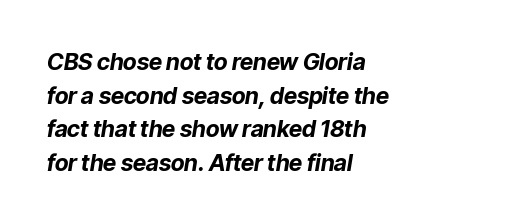
Q: Is the text bold? A: Yes.
Q: Is the text italic (slanted)? A: Yes, it leans right by about 9 degrees.
Q: Is the text underlined? A: No.
Q: How is the paragraph aligned? A: Left-aligned.
Q: Is the spacing between letters normal or unusually wide? A: Normal.
Q: Is the spacing between lines tight, normal or loose? A: Normal.
